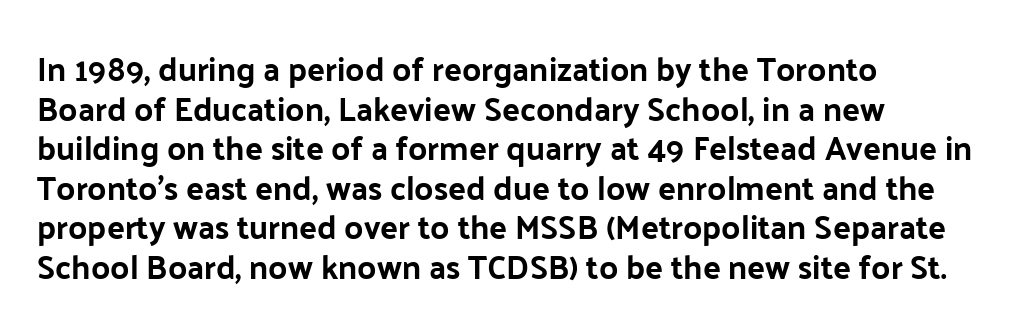
Q: Is the text bold? A: Yes.
Q: Is the text italic (slanted)? A: No, it is upright.
Q: Is the typeface a serif or a sans-serif typeface? A: Sans-serif.
Q: Is the text underlined? A: No.
Q: How is the paragraph aligned? A: Left-aligned.
Q: Is the spacing between letters normal or unusually wide? A: Normal.
Q: Width (condensed, normal, or wide)? A: Normal.
Q: Stroke contrast? A: Low.
Q: x-height? A: Medium.
Q: Monospaced? A: No.
